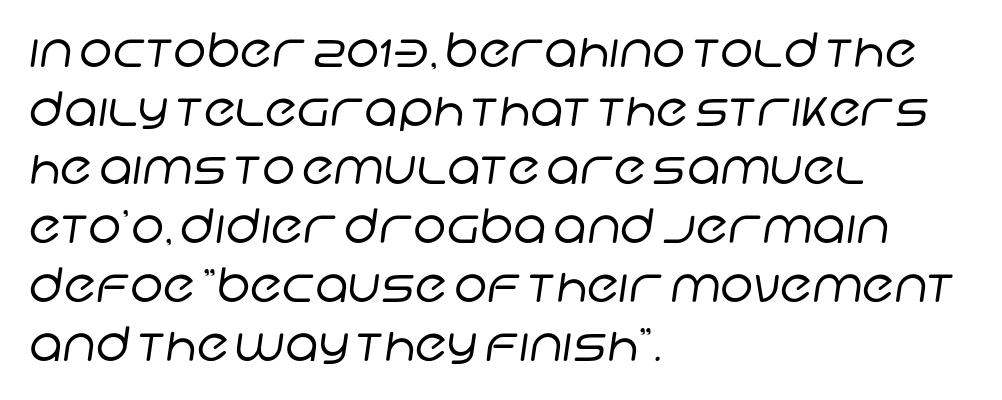
Q: Is the text bold? A: No.
Q: Is the typeface a serif or a sans-serif typeface? A: Sans-serif.
Q: Is the text underlined? A: No.
Q: How is the paragraph aligned? A: Left-aligned.
Q: Is the spacing between letters normal or unusually wide? A: Normal.
Q: Is the spacing between lines tight, normal or loose? A: Normal.
Q: Width (condensed, normal, or wide)? A: Normal.
Q: Stroke contrast? A: Low.
Q: x-height? A: Large.
Q: Monospaced? A: No.
